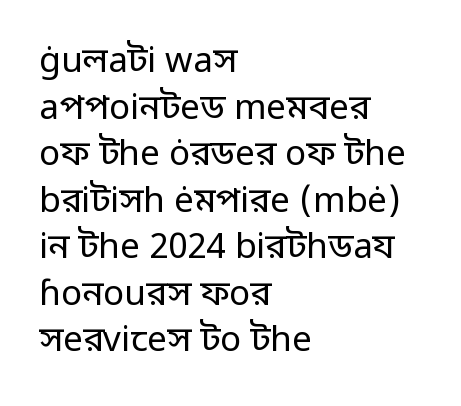
{"serif": "no", "italic": "no", "bold": "no", "weight": "regular", "width": "normal", "stroke_contrast": "low", "x_height": "medium", "monospaced": "no", "underline": "no", "align": "left", "line_spacing": "normal", "line_spacing_ratio": 1.33, "letter_spacing": "normal", "letter_spacing_em": 0.0, "glyph_px": 35}
